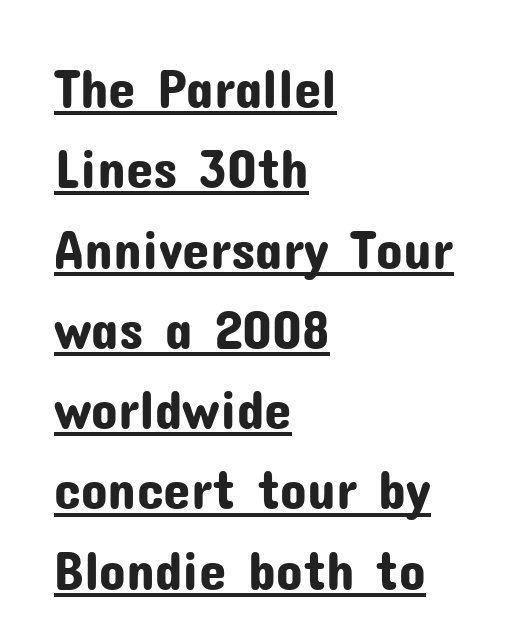
I'd call this a sans setting — the letters go barefoot. Nobody touched the tracking dial on this one. A typographer would call this underscored text. The passage shown is typed in a proportional face where columns would drift. Does the copy run flush right? No — it runs flush left.
